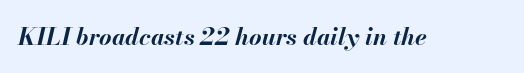
Q: Is the text bold? A: Yes.
Q: Is the text italic (slanted)? A: Yes, it leans right by about 13 degrees.
Q: Is the text underlined? A: No.
Q: Is the spacing between letters normal or unusually wide? A: Normal.
